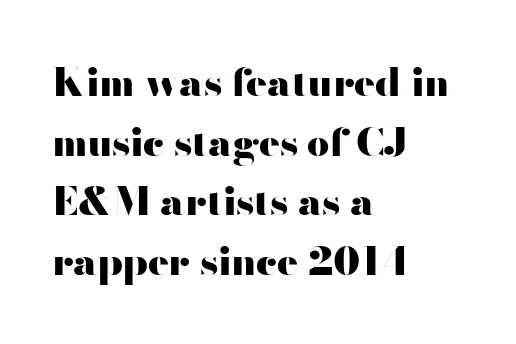
The image shows 39 px heavy, wide type, upright; set left-aligned, normal line spacing (1.53x), normal letter spacing, not underlined; high stroke contrast and a small x-height.
